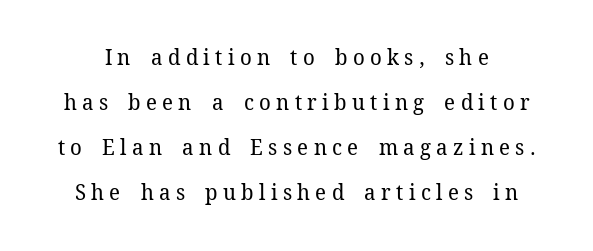
Q: Is the text bold? A: No.
Q: Is the text italic (slanted)? A: No, it is upright.
Q: Is the text underlined? A: No.
Q: Is the spacing between letters normal or unusually wide? A: Unusually wide.
Q: Is the spacing between lines tight, normal or loose? A: Loose.
